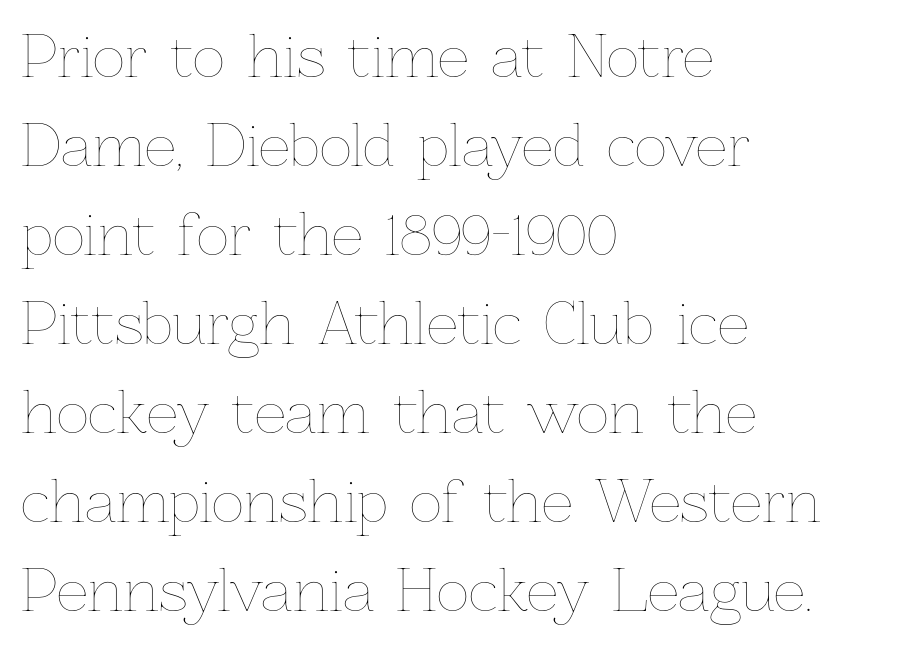
The image shows 56 px thin type, upright; set left-aligned, normal line spacing (1.59x), normal letter spacing, not underlined; low stroke contrast and a medium x-height.
